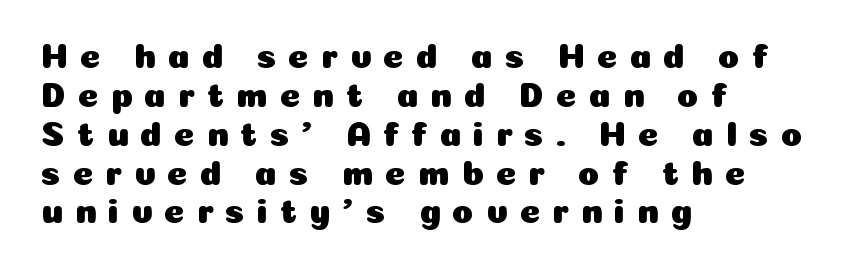
Q: Is the text italic (slanted)? A: No, it is upright.
Q: Is the typeface a serif or a sans-serif typeface? A: Sans-serif.
Q: Is the text underlined? A: No.
Q: How is the paragraph aligned? A: Left-aligned.
Q: Is the spacing between letters normal or unusually wide? A: Unusually wide.
Q: Is the spacing between lines tight, normal or loose? A: Tight.
Q: Width (condensed, normal, or wide)? A: Normal.
Q: Stroke contrast? A: Low.
Q: x-height? A: Medium.
Q: Monospaced? A: No.
